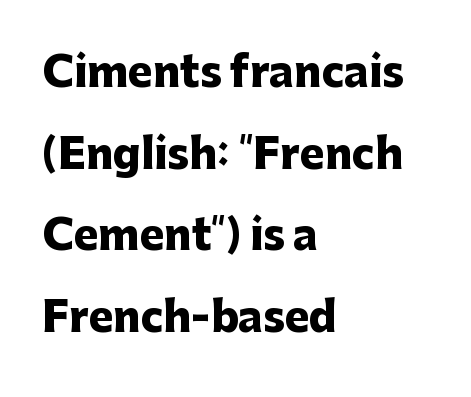
The image shows 41 px heavy sans-serif type, upright; set left-aligned, loose line spacing (1.99x), normal letter spacing, not underlined; low stroke contrast and a medium x-height.
